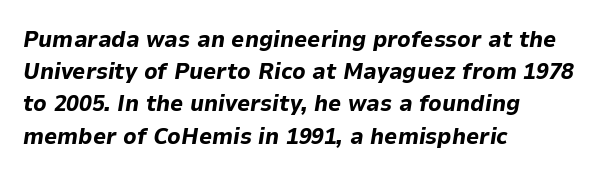
{"italic": "yes", "lean": "right", "slant_degrees": 9, "bold": "yes", "underline": "no", "align": "left", "line_spacing": "normal", "line_spacing_ratio": 1.4, "letter_spacing": "normal", "letter_spacing_em": 0.0, "glyph_px": 23}
